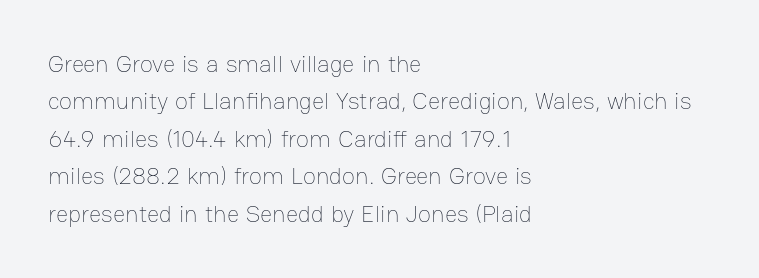
{"italic": "no", "bold": "no", "underline": "no", "align": "left", "line_spacing": "normal", "line_spacing_ratio": 1.56, "letter_spacing": "normal", "letter_spacing_em": 0.0, "glyph_px": 24}
